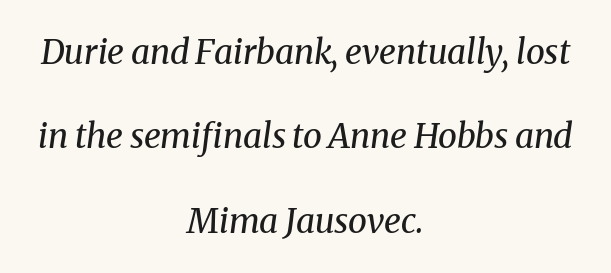
The image shows 34 px regular-weight serif type, italic (leaning right); set centered, loose line spacing (2.48x), normal letter spacing, not underlined; medium stroke contrast and a medium x-height.
